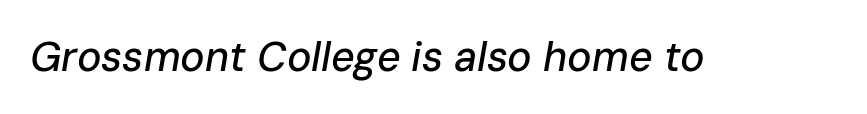
Q: Is the text italic (slanted)? A: Yes, it leans right by about 10 degrees.
Q: Is the text underlined? A: No.
Q: Is the spacing between letters normal or unusually wide? A: Normal.
Q: Width (condensed, normal, or wide)? A: Normal.
Q: Stroke contrast? A: Low.
Q: x-height? A: Medium.
Q: Monospaced? A: No.
